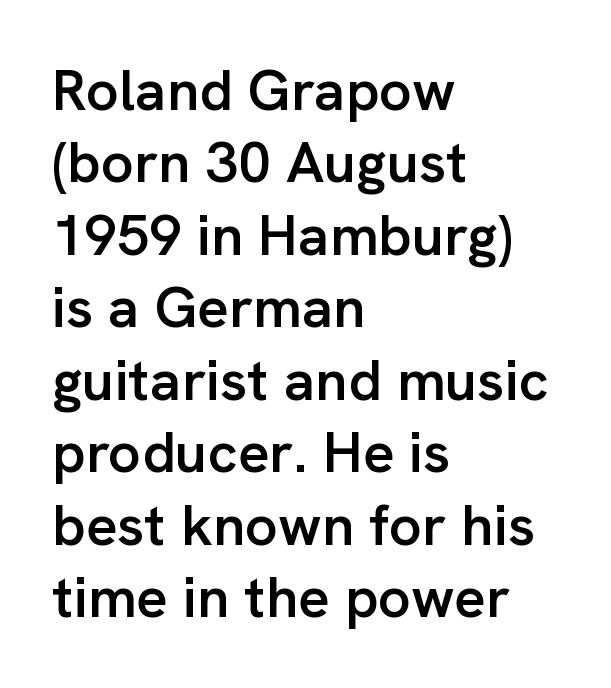
The image shows 58 px semibold sans-serif type, upright; set left-aligned, normal line spacing (1.25x), normal letter spacing, not underlined; low stroke contrast and a medium x-height.
